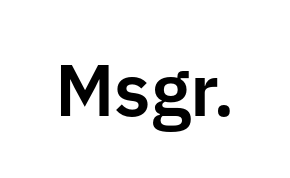
Unlike italic type, these characters show no tilt at all. Unlike a traditional serif, this face leaves its strokes unadorned. Think of a printed novel: that variable character pitch is what you see here. The specimen omits any rule beneath the text block's lines.
